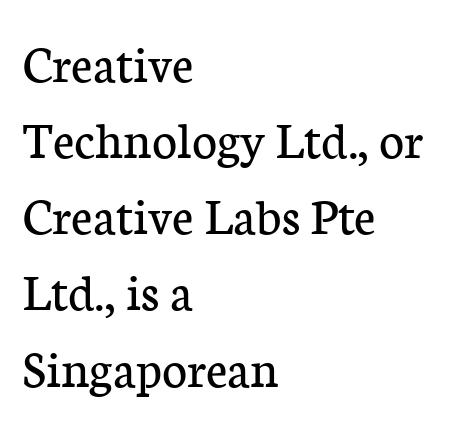
Q: Is the text bold? A: No.
Q: Is the text italic (slanted)? A: No, it is upright.
Q: Is the typeface a serif or a sans-serif typeface? A: Serif.
Q: Is the text underlined? A: No.
Q: How is the paragraph aligned? A: Left-aligned.
Q: Is the spacing between letters normal or unusually wide? A: Normal.
Q: Is the spacing between lines tight, normal or loose? A: Normal.
Q: Width (condensed, normal, or wide)? A: Normal.
Q: Stroke contrast? A: Low.
Q: x-height? A: Medium.
Q: Monospaced? A: No.
